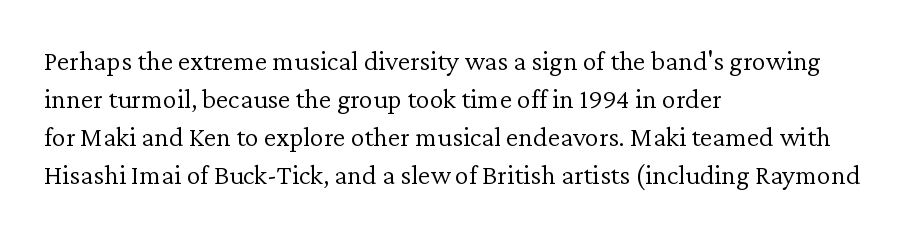
The image shows 28 px light serif type, upright; set left-aligned, normal line spacing (1.36x), normal letter spacing, not underlined; low stroke contrast and a medium x-height.
